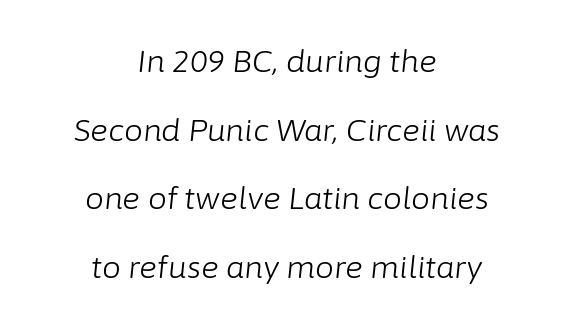
Q: Is the text bold? A: No.
Q: Is the text italic (slanted)? A: Yes, it leans right by about 6 degrees.
Q: Is the text underlined? A: No.
Q: How is the paragraph aligned? A: Centered.
Q: Is the spacing between letters normal or unusually wide? A: Normal.
Q: Is the spacing between lines tight, normal or loose? A: Loose.
Q: Width (condensed, normal, or wide)? A: Normal.
Q: Stroke contrast? A: Low.
Q: x-height? A: Medium.
Q: Monospaced? A: No.
